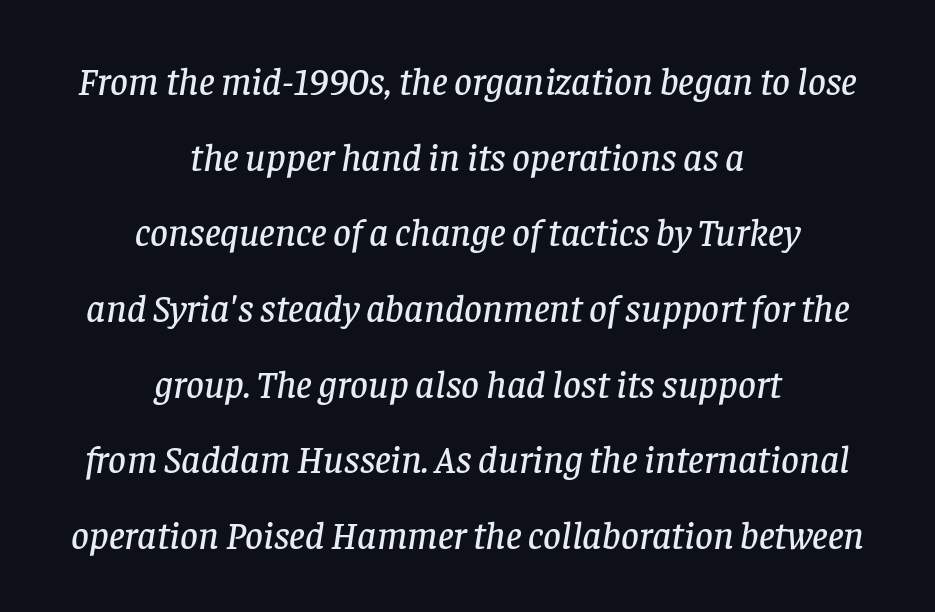
{"serif": "yes", "italic": "yes", "lean": "right", "slant_degrees": 8, "width": "normal", "stroke_contrast": "low", "x_height": "large", "monospaced": "no", "underline": "no", "align": "center", "line_spacing": "loose", "line_spacing_ratio": 1.94, "letter_spacing": "normal", "letter_spacing_em": 0.0, "glyph_px": 39}
